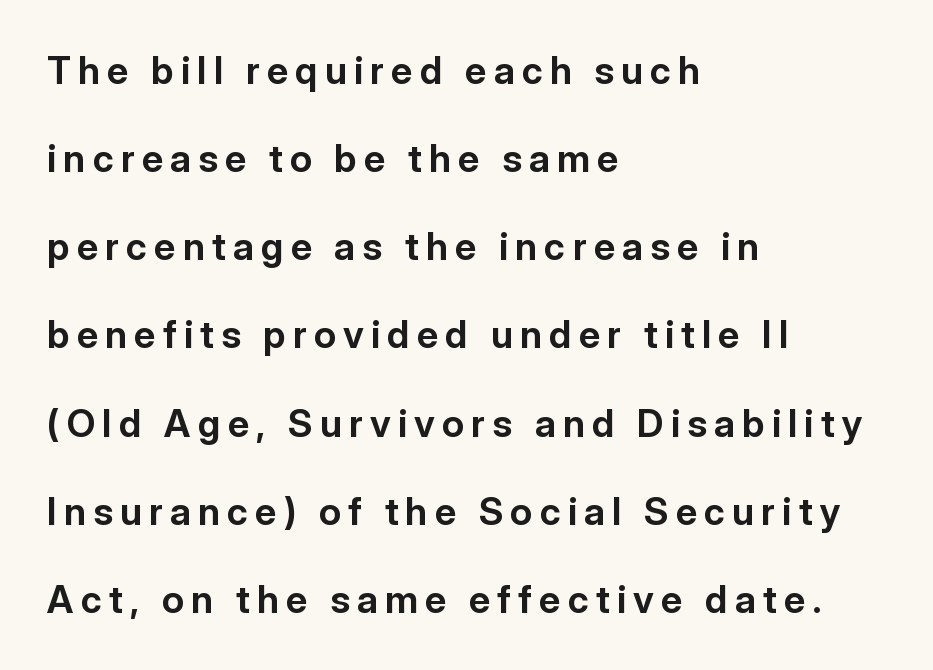
The image shows 38 px bold sans-serif type, upright; set left-aligned, loose line spacing (2.32x), not underlined; low stroke contrast and a medium x-height.
